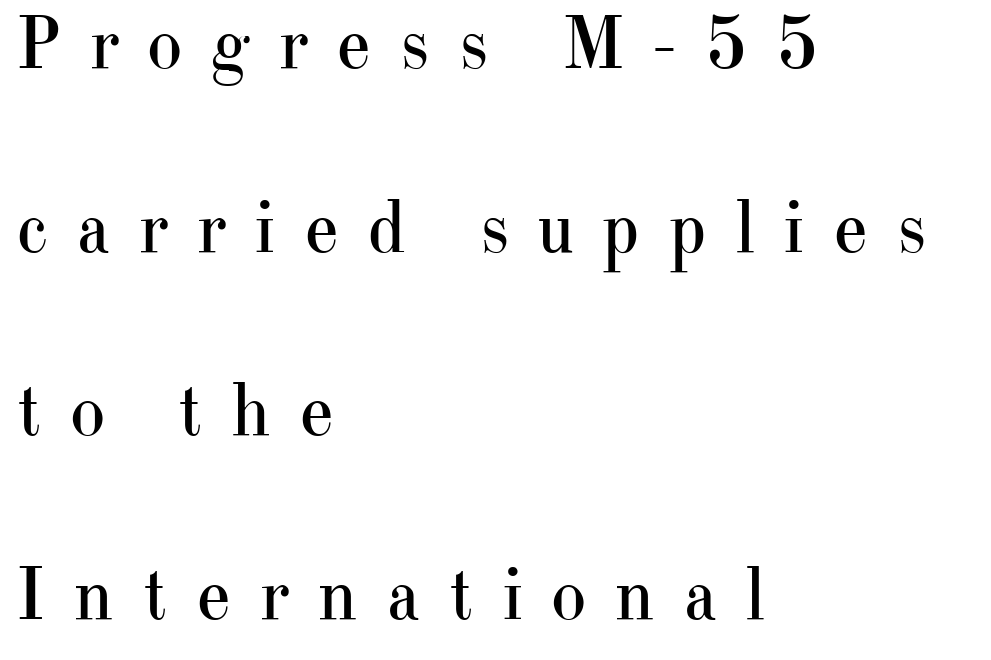
Each word looks stretched out because of the extra space between its letters. No italicization has been applied; the sample stays upright. Widely set lines give the paragraph a tall, airy silhouette. Weight class: somewhere from thin through regular.
